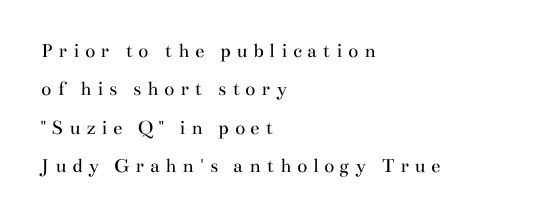
Q: Is the text bold? A: No.
Q: Is the text italic (slanted)? A: No, it is upright.
Q: Is the text underlined? A: No.
Q: How is the paragraph aligned? A: Left-aligned.
Q: Is the spacing between letters normal or unusually wide? A: Unusually wide.
